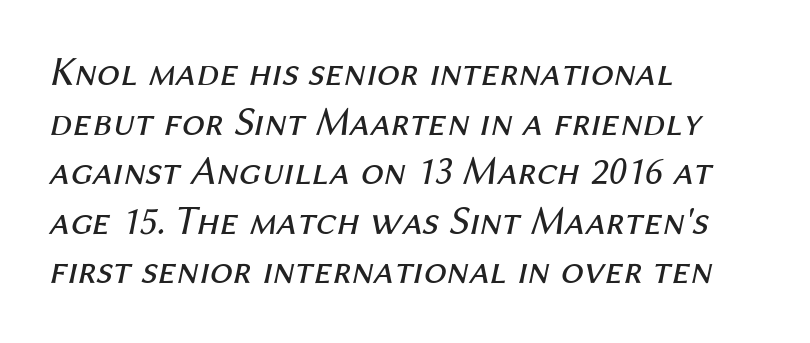
Q: Is the text bold? A: No.
Q: Is the text italic (slanted)? A: Yes, it leans right by about 12 degrees.
Q: Is the text underlined? A: No.
Q: How is the paragraph aligned? A: Left-aligned.
Q: Is the spacing between letters normal or unusually wide? A: Normal.
Q: Width (condensed, normal, or wide)? A: Normal.
Q: Stroke contrast? A: Medium.
Q: x-height? A: Medium.
Q: Monospaced? A: No.
